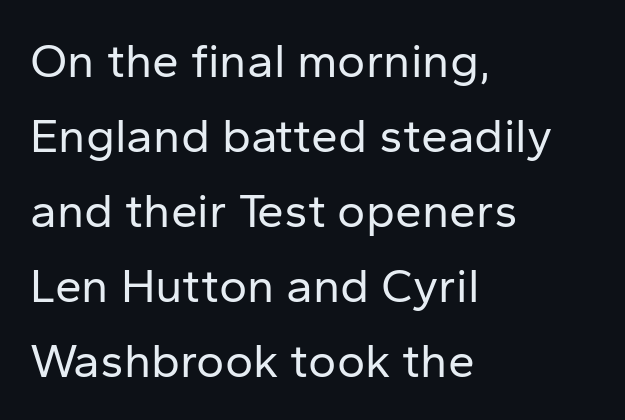
A typesetter would call this zero additional tracking. Reading down the block, your eye returns to a fixed left position each line. Rule under the text: the space is simply empty. Compared with a typical body face, this is equally light or lighter still.
